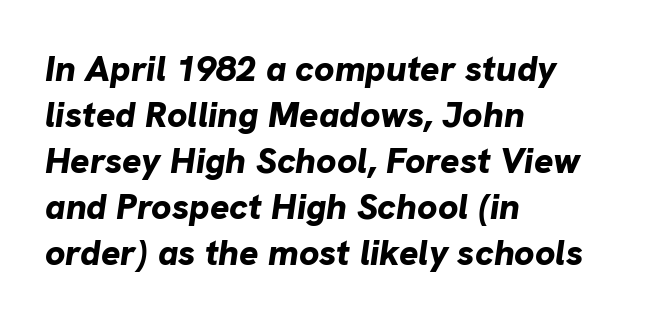
Q: Is the text bold? A: Yes.
Q: Is the text italic (slanted)? A: Yes, it leans right by about 8 degrees.
Q: Is the text underlined? A: No.
Q: How is the paragraph aligned? A: Left-aligned.
Q: Is the spacing between letters normal or unusually wide? A: Normal.
Q: Is the spacing between lines tight, normal or loose? A: Normal.
Q: Width (condensed, normal, or wide)? A: Normal.
Q: Stroke contrast? A: Low.
Q: x-height? A: Medium.
Q: Monospaced? A: No.
